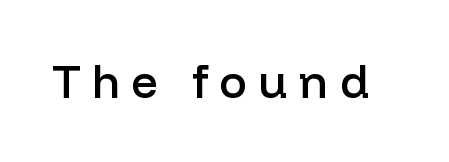
The image shows 46 px semibold sans-serif type, upright; set unusually wide letter spacing (+0.25 em), not underlined; low stroke contrast and a medium x-height.
